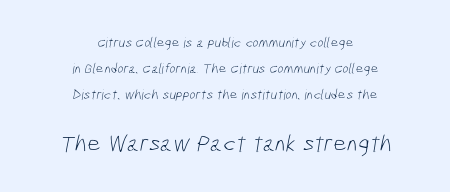
The image shows 24 px text type; set centered, line spacing 1.84x, normal letter spacing, not underlined; the second (bottom) block is 1.71x larger.
